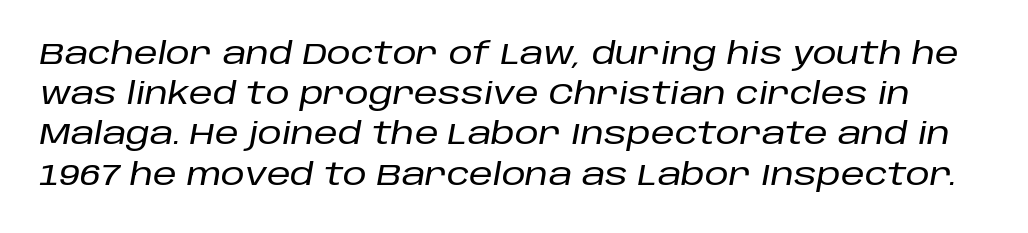
Character widths vary here, with narrow letters taking less room than wide ones. Students, observe: this is what conventionally led text looks like. Style check: oblique. The passage shown has conventional tracking throughout. The zone under the glyphs is completely vacant.
